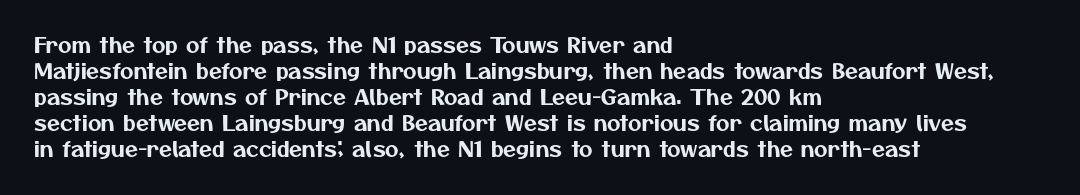
The image shows 21 px text type; set left-aligned, line spacing 1.24x, normal letter spacing, not underlined.
